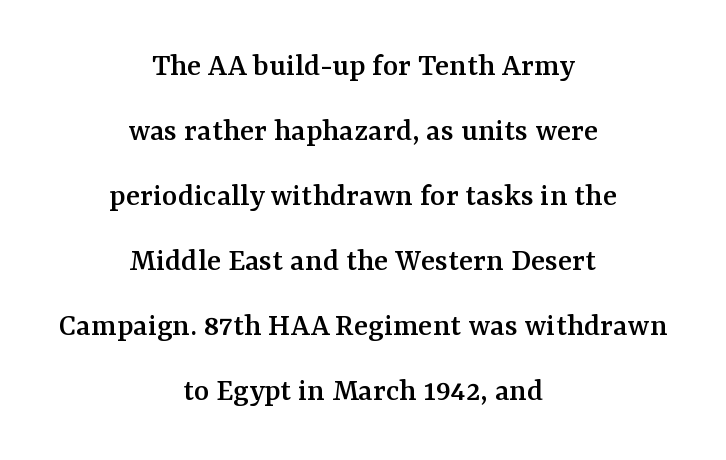
Is there any slant? The stems are plumb. Reading down the column, the eye jumps a long way to each next line. Decoration check: the copy has no underline. Think of a printed novel: that variable character pitch is what you see here.
